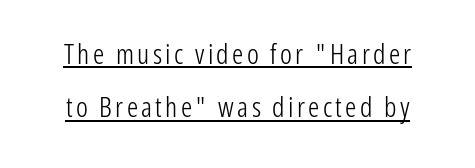
{"serif": "no", "italic": "no", "bold": "no", "weight": "light", "width": "condensed", "stroke_contrast": "low", "x_height": "medium", "monospaced": "no", "underline": "yes", "line_spacing": "loose", "line_spacing_ratio": 1.9, "glyph_px": 28}
